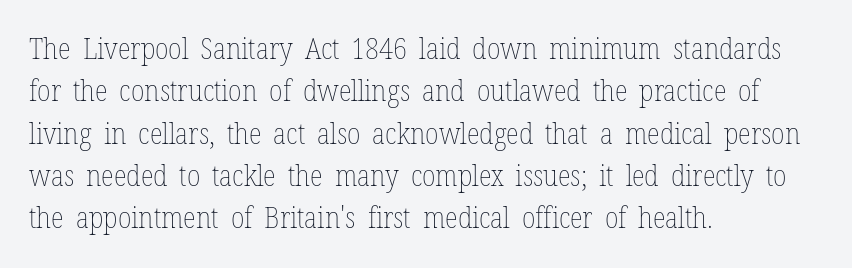
{"italic": "no", "bold": "no", "weight": "thin", "width": "condensed", "stroke_contrast": "low", "x_height": "medium", "monospaced": "no", "underline": "no", "align": "left", "line_spacing": "normal", "line_spacing_ratio": 1.41, "letter_spacing": "normal", "letter_spacing_em": 0.0, "glyph_px": 30}
